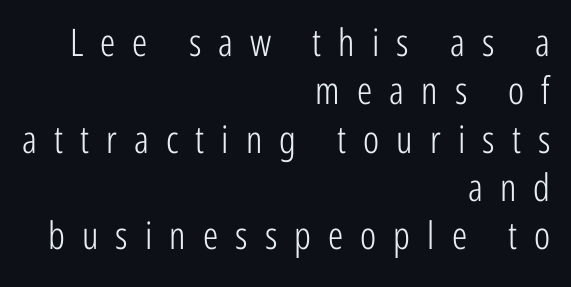
{"serif": "no", "italic": "no", "bold": "no", "weight": "light", "width": "condensed", "stroke_contrast": "low", "x_height": "medium", "monospaced": "no", "underline": "no", "align": "right", "line_spacing": "normal", "line_spacing_ratio": 1.27, "letter_spacing": "wide", "letter_spacing_em": 0.45, "glyph_px": 38}
